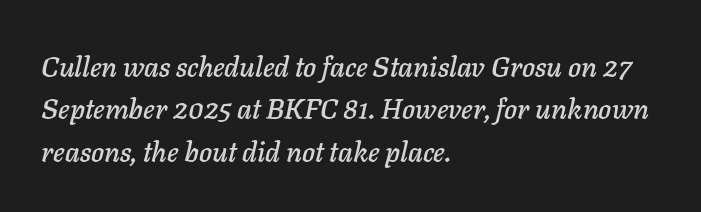
Q: Is the text italic (slanted)? A: Yes, it leans right by about 11 degrees.
Q: Is the text underlined? A: No.
Q: How is the paragraph aligned? A: Left-aligned.
Q: Is the spacing between letters normal or unusually wide? A: Normal.
Q: Is the spacing between lines tight, normal or loose? A: Normal.
Q: Width (condensed, normal, or wide)? A: Normal.
Q: Stroke contrast? A: Low.
Q: x-height? A: Medium.
Q: Monospaced? A: No.
